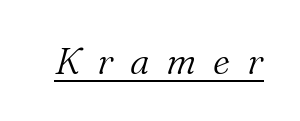
{"serif": "yes", "italic": "yes", "lean": "right", "slant_degrees": 16, "bold": "no", "weight": "light", "width": "normal", "stroke_contrast": "medium", "x_height": "medium", "monospaced": "no", "underline": "yes", "letter_spacing": "wide", "letter_spacing_em": 0.45, "glyph_px": 37}
